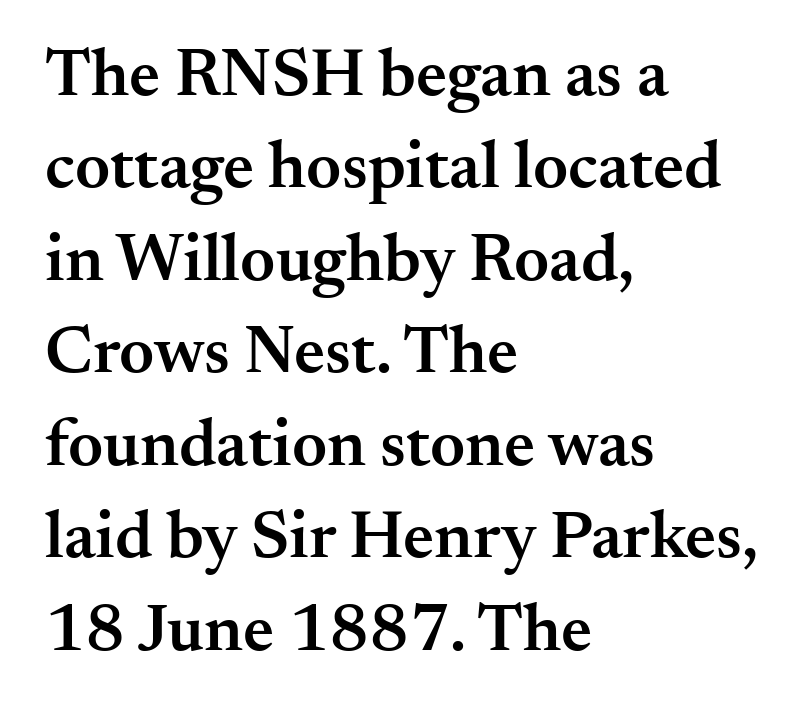
The image shows 68 px semibold serif type, upright; set left-aligned, normal line spacing (1.36x), normal letter spacing, not underlined; medium stroke contrast and a small x-height.
